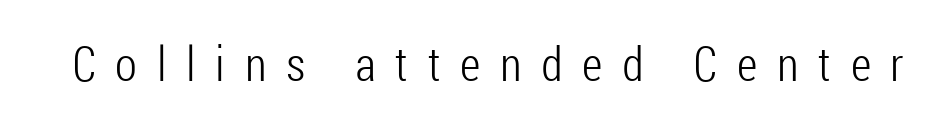
{"serif": "no", "italic": "no", "bold": "no", "weight": "light", "width": "condensed", "stroke_contrast": "low", "x_height": "medium", "monospaced": "no", "underline": "no", "letter_spacing": "wide", "letter_spacing_em": 0.41, "glyph_px": 48}
